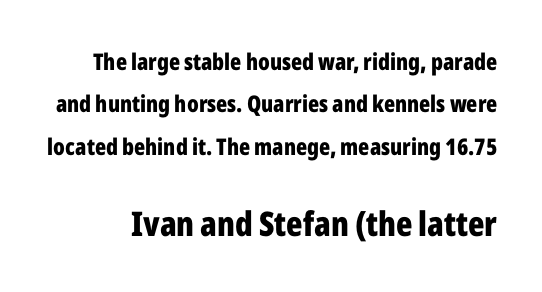
{"serif": "no", "italic": "no", "bold": "yes", "weight": "bold", "width": "condensed", "stroke_contrast": "low", "x_height": "medium", "monospaced": "no", "underline": "no", "line_spacing_ratio": 1.84, "letter_spacing": "normal", "letter_spacing_em": 0.0, "larger_block": "second", "size_ratio": 1.48, "glyph_px": 34}
